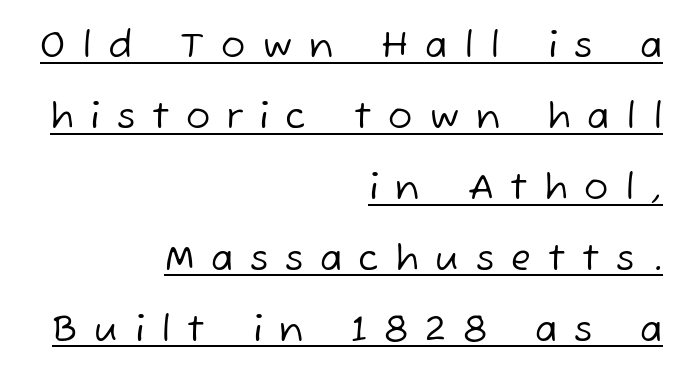
The words here are underlined. If you drew a ruler down the right edge, every line would touch it. Inter-character spacing is expanded well beyond the font's built-in metrics. Varying glyph widths throughout — classic text-font behaviour. A light-to-regular cut is what we see here.
